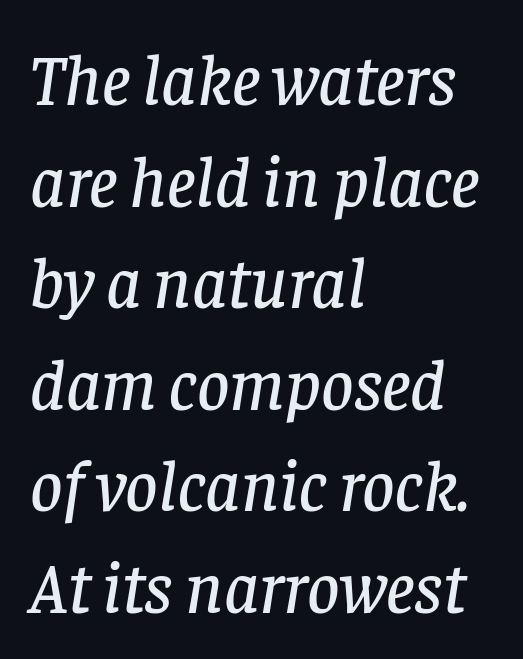
Is this a fixed-width face? No — the glyphs have proportional, varying widths. Does extra space separate the letters? No, they use regular spacing. Each line starts at the same left margin while the right side varies. Summary of vertical rhythm: regular, with standard interline spacing.
